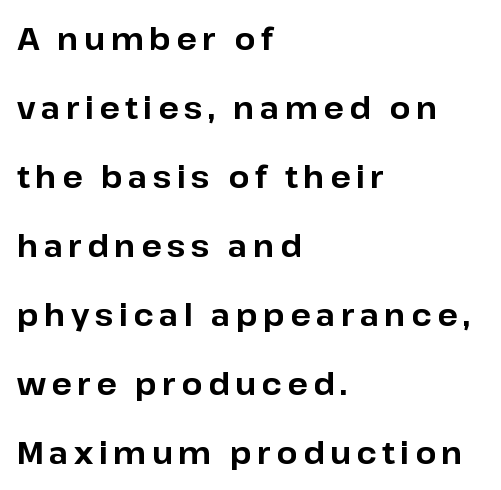
{"serif": "no", "italic": "no", "bold": "yes", "weight": "bold", "width": "normal", "stroke_contrast": "low", "x_height": "medium", "monospaced": "no", "underline": "no", "align": "left", "line_spacing": "loose", "line_spacing_ratio": 2.3, "glyph_px": 30}
